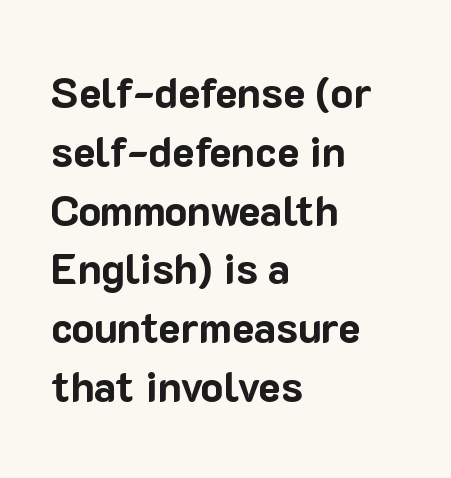
Q: Is the text bold? A: Yes.
Q: Is the text italic (slanted)? A: No, it is upright.
Q: Is the typeface a serif or a sans-serif typeface? A: Sans-serif.
Q: Is the text underlined? A: No.
Q: How is the paragraph aligned? A: Left-aligned.
Q: Is the spacing between letters normal or unusually wide? A: Normal.
Q: Is the spacing between lines tight, normal or loose? A: Normal.
Q: Width (condensed, normal, or wide)? A: Normal.
Q: Stroke contrast? A: Low.
Q: x-height? A: Medium.
Q: Monospaced? A: No.
